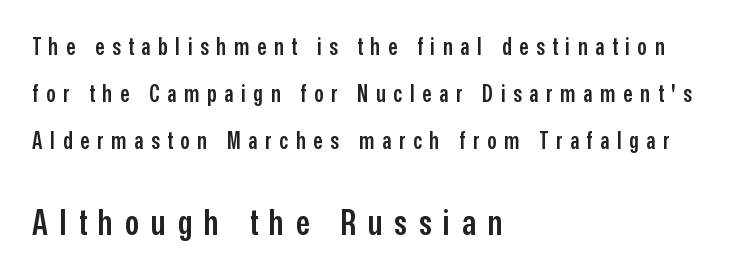
The letters are spread apart with noticeably loose tracking. Character widths vary here, with narrow letters taking less room than wide ones. The specimen reads as upright at a glance. Check the space under the baseline: it is left empty.
